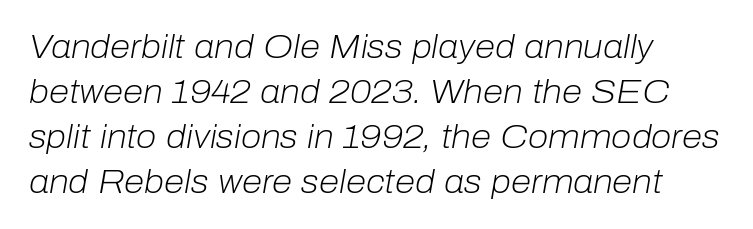
The image shows 33 px light type, italic (leaning right); set left-aligned, normal line spacing (1.36x), normal letter spacing, not underlined; low stroke contrast and a medium x-height.
